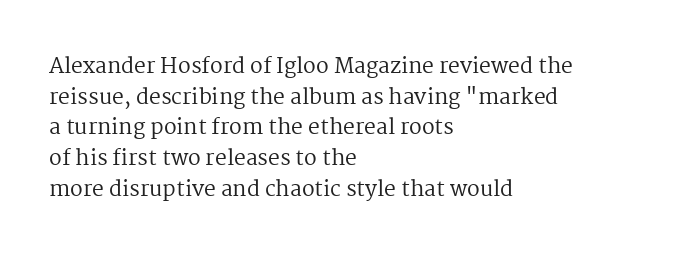
{"italic": "no", "bold": "no", "underline": "no", "align": "left", "line_spacing": "normal", "line_spacing_ratio": 1.46, "letter_spacing": "normal", "letter_spacing_em": 0.0, "glyph_px": 21}
